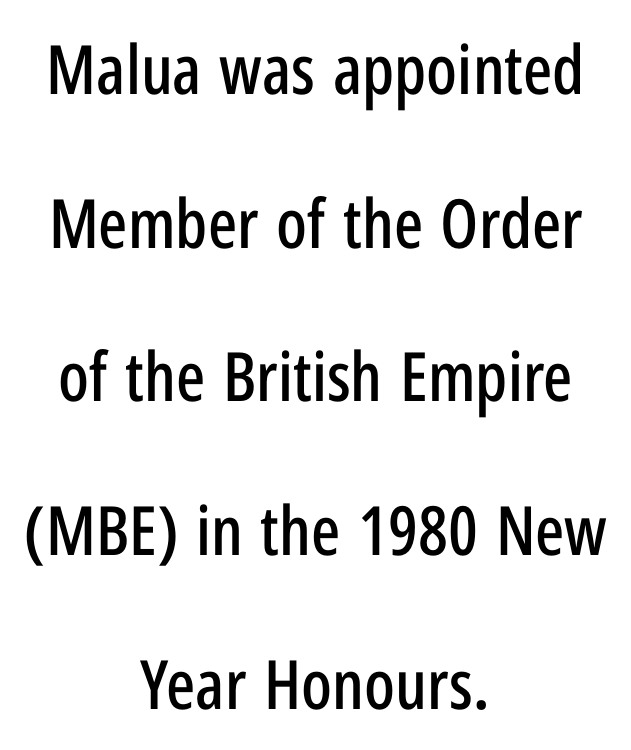
{"serif": "no", "italic": "no", "width": "condensed", "stroke_contrast": "low", "x_height": "medium", "monospaced": "no", "underline": "no", "align": "center", "line_spacing": "loose", "line_spacing_ratio": 2.26, "letter_spacing": "normal", "letter_spacing_em": 0.0, "glyph_px": 68}
